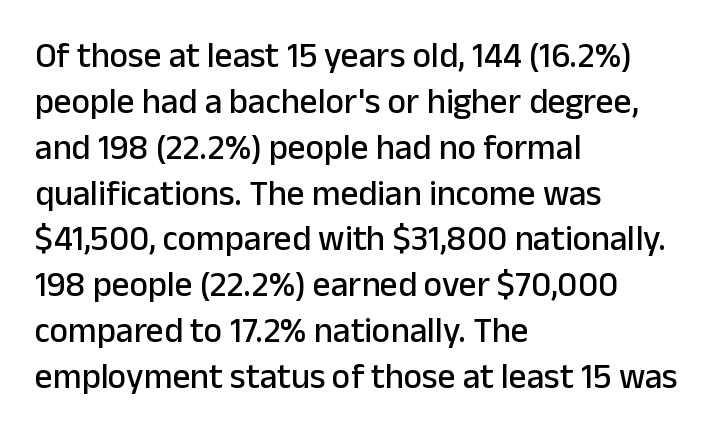
If you drew a line through each stem, it would be perfectly vertical. Do the characters align in a grid? No, the font is proportional. Students, note that the glyphs here touch the page at normal intervals. The typeface chosen for these lines omits serifs. Rows of type keep a routine distance in the vertical direction.
